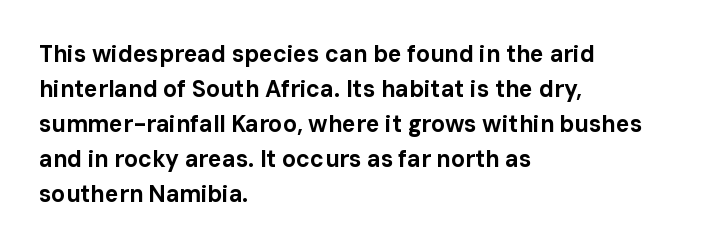
The image shows 23 px bold type, upright; set left-aligned, normal line spacing (1.52x), normal letter spacing, not underlined.
